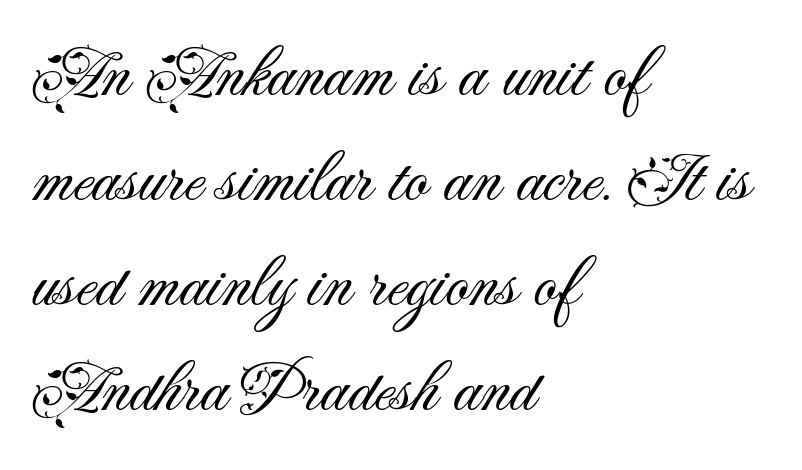
{"serif": "no", "bold": "no", "weight": "light", "width": "normal", "stroke_contrast": "medium", "x_height": "small", "monospaced": "no", "underline": "no", "align": "left", "line_spacing": "normal", "line_spacing_ratio": 1.46, "letter_spacing": "normal", "letter_spacing_em": 0.0, "glyph_px": 72}
